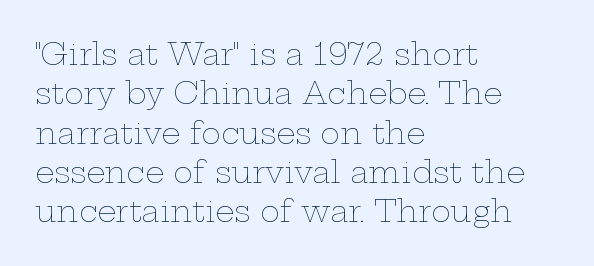
{"italic": "no", "bold": "no", "weight": "thin", "width": "wide", "stroke_contrast": "low", "x_height": "medium", "monospaced": "no", "underline": "no", "align": "left", "line_spacing": "normal", "line_spacing_ratio": 1.31, "letter_spacing": "normal", "letter_spacing_em": 0.0, "glyph_px": 30}
